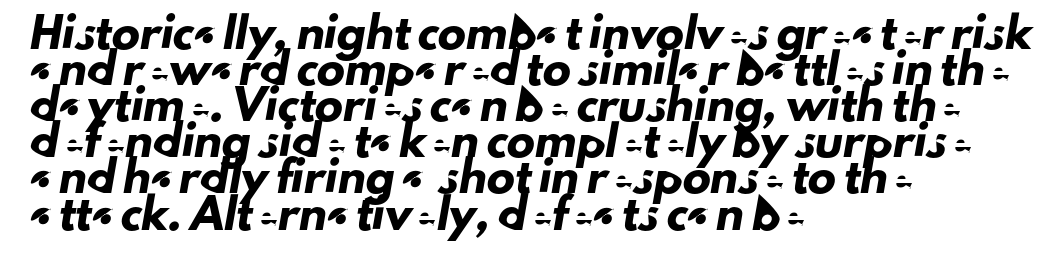
{"serif": "no", "width": "normal", "stroke_contrast": "low", "x_height": "small", "monospaced": "no", "underline": "no", "align": "left", "line_spacing": "normal", "line_spacing_ratio": 1.29, "letter_spacing": "normal", "letter_spacing_em": 0.0, "glyph_px": 28}
